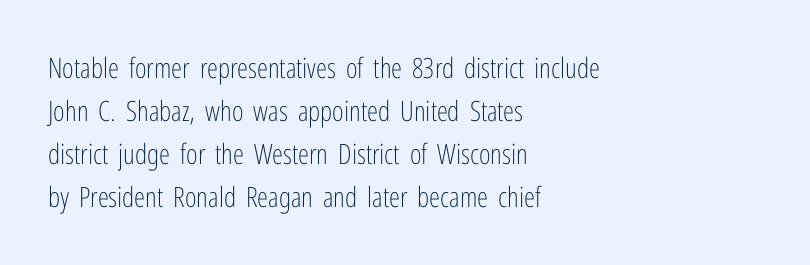
The rows are spaced the way most documents space them. The words here are not underlined. Each letter's strokes conclude bluntly, with no projecting serifs. Quick note: not italic, upright. The lines are quadded left.
